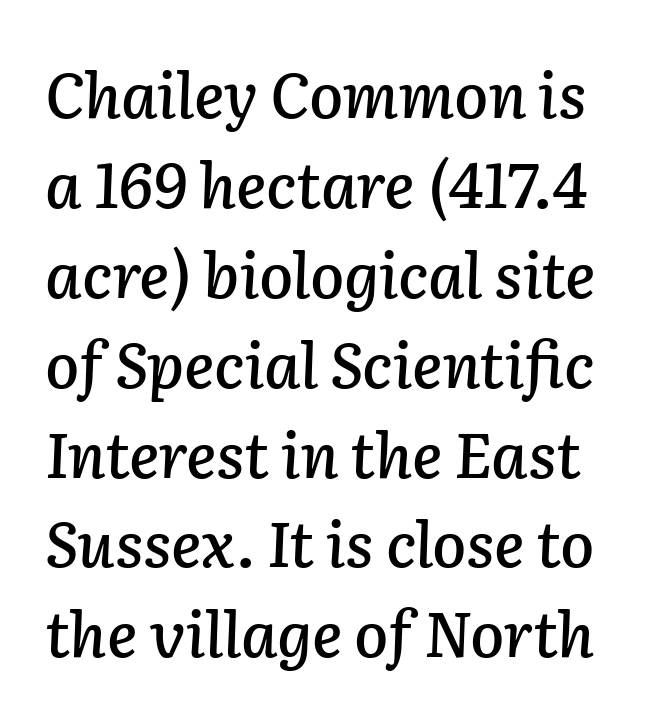
Q: Is the text italic (slanted)? A: Yes, it leans right by about 2 degrees.
Q: Is the text underlined? A: No.
Q: Is the spacing between letters normal or unusually wide? A: Normal.
Q: Is the spacing between lines tight, normal or loose? A: Normal.
Q: Width (condensed, normal, or wide)? A: Normal.
Q: Stroke contrast? A: Low.
Q: x-height? A: Medium.
Q: Monospaced? A: No.
